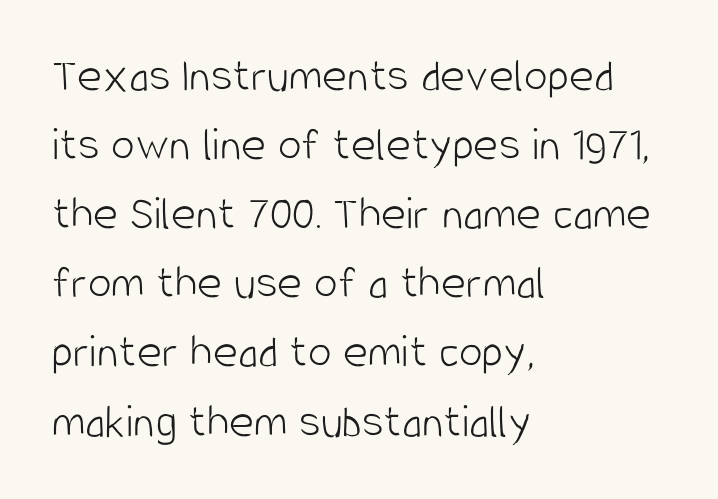
{"serif": "no", "italic": "no", "bold": "no", "weight": "light", "width": "condensed", "stroke_contrast": "low", "x_height": "large", "monospaced": "no", "underline": "no", "align": "left", "line_spacing": "normal", "line_spacing_ratio": 1.44, "letter_spacing": "normal", "letter_spacing_em": 0.0, "glyph_px": 48}
